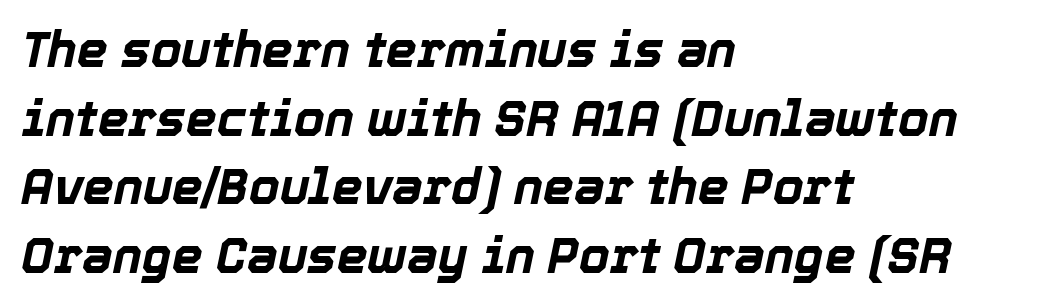
Regarding leading, the lines here are spaced in the standard way. Yep, that's italic — everything's leaning. Words float on clear page, feet unadorned. Default kerning and tracking; the words read as compact shapes. Teacher's note: observe the even left margin — that is flush-left alignment.
